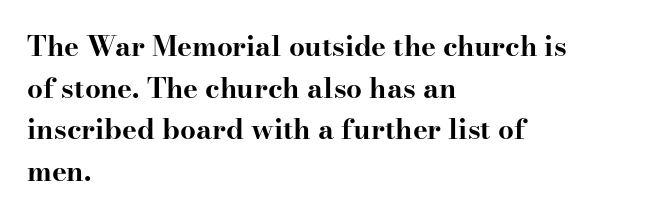
The image shows 28 px bold, wide serif type, upright; set left-aligned, normal line spacing (1.49x), normal letter spacing, not underlined; high stroke contrast and a small x-height.
